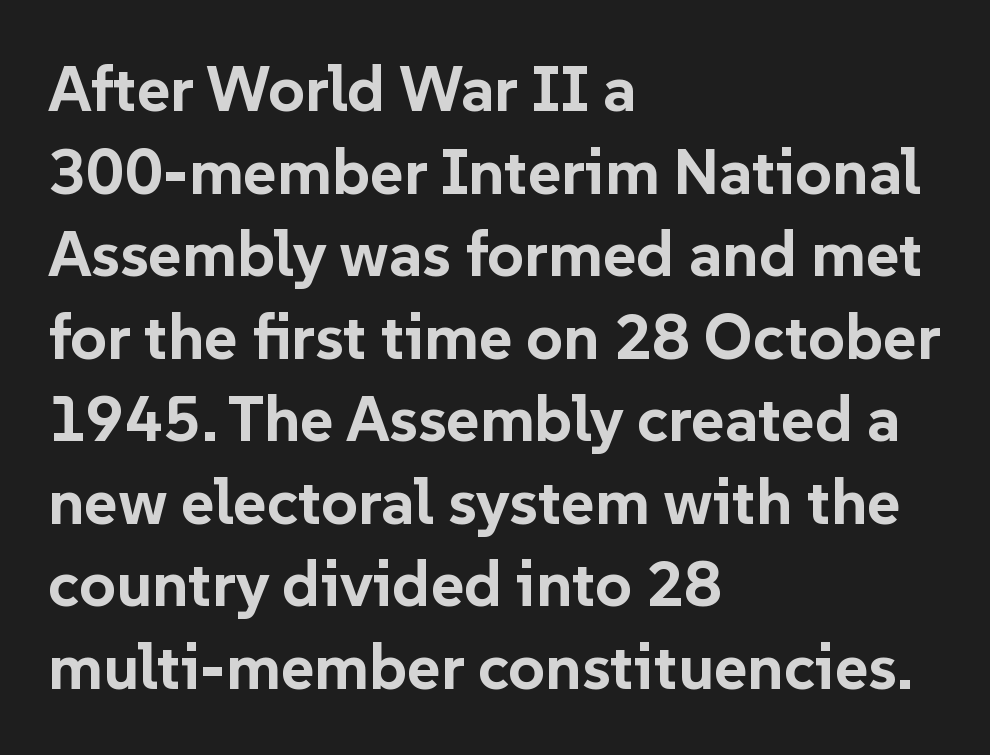
Q: Is the text bold? A: Yes.
Q: Is the text italic (slanted)? A: No, it is upright.
Q: Is the typeface a serif or a sans-serif typeface? A: Sans-serif.
Q: Is the text underlined? A: No.
Q: How is the paragraph aligned? A: Left-aligned.
Q: Is the spacing between letters normal or unusually wide? A: Normal.
Q: Is the spacing between lines tight, normal or loose? A: Normal.
Q: Width (condensed, normal, or wide)? A: Normal.
Q: Stroke contrast? A: Low.
Q: x-height? A: Medium.
Q: Monospaced? A: No.
